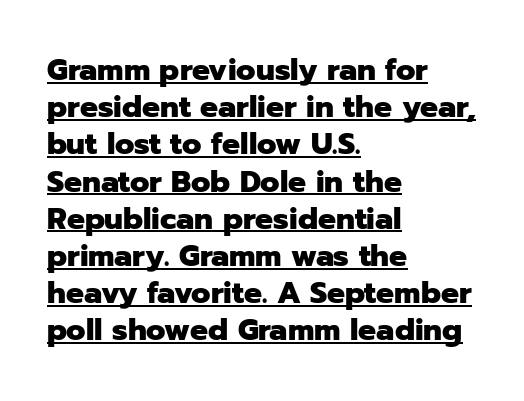
{"serif": "no", "italic": "no", "bold": "yes", "weight": "heavy", "width": "normal", "stroke_contrast": "low", "x_height": "medium", "monospaced": "no", "underline": "yes", "align": "left", "line_spacing_ratio": 1.24, "letter_spacing": "normal", "letter_spacing_em": 0.0, "glyph_px": 30}
